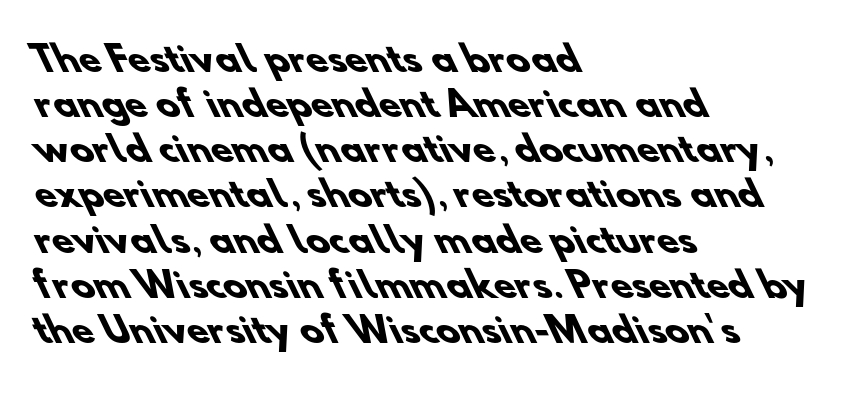
The image shows 35 px heavy sans-serif type; set left-aligned, normal line spacing (1.29x), normal letter spacing, not underlined; low stroke contrast and a small x-height.
